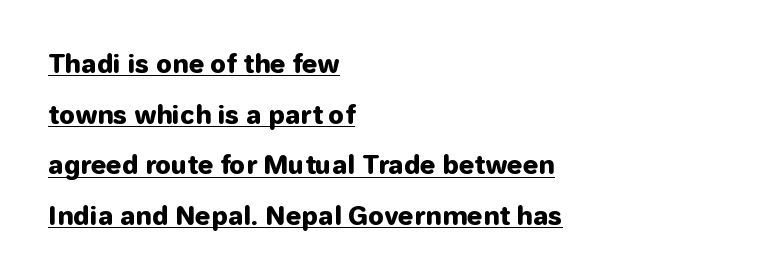
Q: Is the text bold? A: Yes.
Q: Is the text italic (slanted)? A: No, it is upright.
Q: Is the text underlined? A: Yes.
Q: How is the paragraph aligned? A: Left-aligned.
Q: Is the spacing between letters normal or unusually wide? A: Normal.
Q: Is the spacing between lines tight, normal or loose? A: Loose.
